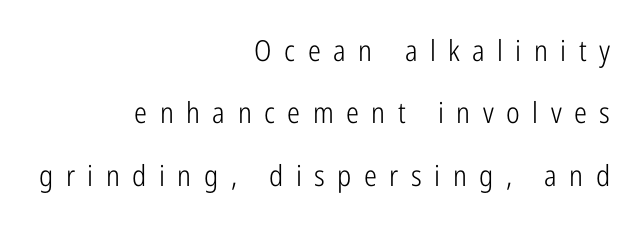
The image shows 29 px light, condensed sans-serif type, upright; set right-aligned, loose line spacing (2.15x), unusually wide letter spacing (+0.43 em), not underlined; low stroke contrast and a medium x-height.
